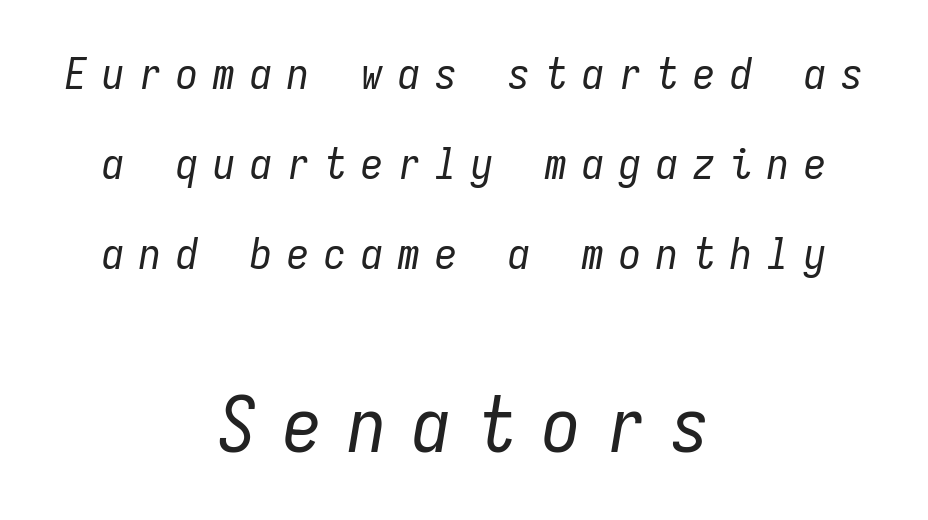
Caption: upper text group reduced, lower text group enlarged. Airy leading. The rendering applies a slant to the glyphs. Horizontal alignment here is central, giving a formal, balanced look.
